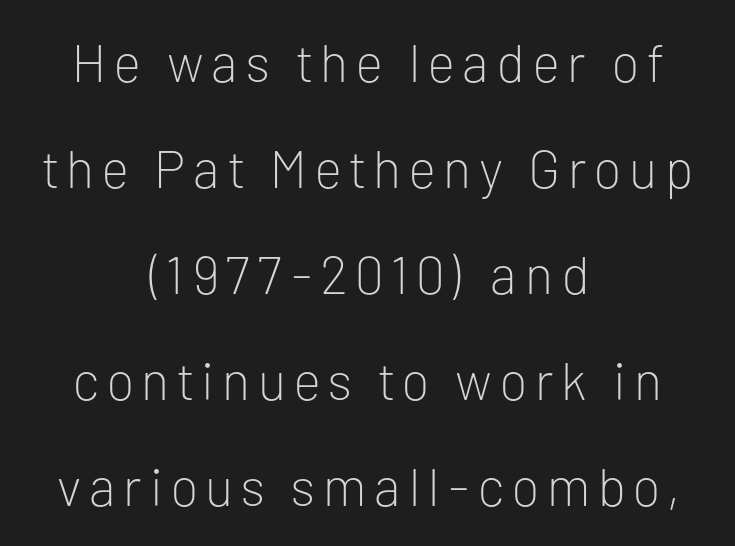
Q: Is the text bold? A: No.
Q: Is the text italic (slanted)? A: No, it is upright.
Q: Is the typeface a serif or a sans-serif typeface? A: Sans-serif.
Q: Is the text underlined? A: No.
Q: How is the paragraph aligned? A: Centered.
Q: Is the spacing between lines tight, normal or loose? A: Loose.
Q: Width (condensed, normal, or wide)? A: Normal.
Q: Stroke contrast? A: Low.
Q: x-height? A: Medium.
Q: Monospaced? A: No.
